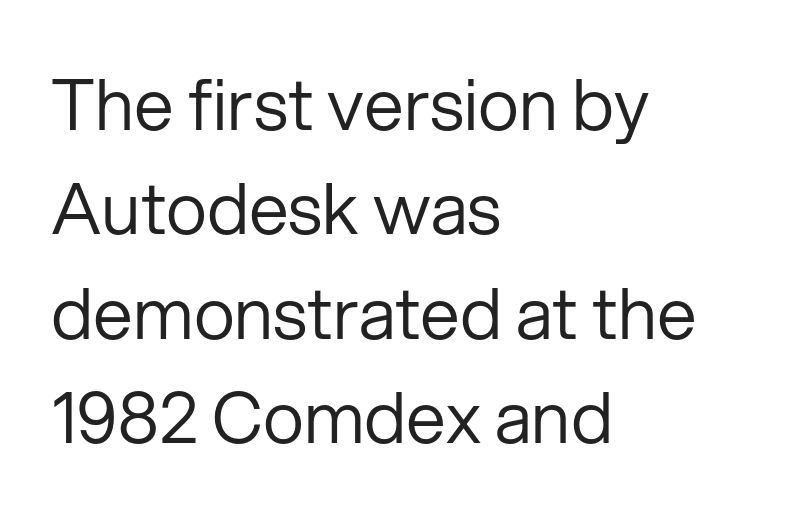
The image shows 71 px regular-weight sans-serif type, upright; set left-aligned, normal line spacing (1.47x), normal letter spacing, not underlined; low stroke contrast and a medium x-height.
